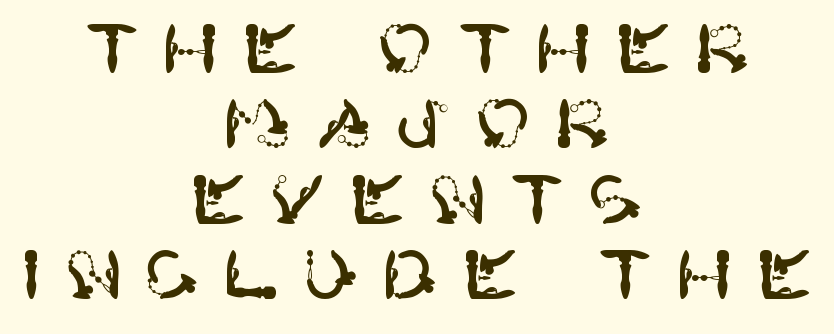
Q: Is the text italic (slanted)? A: No, it is upright.
Q: Is the typeface a serif or a sans-serif typeface? A: Sans-serif.
Q: Is the text underlined? A: No.
Q: How is the paragraph aligned? A: Centered.
Q: Is the spacing between letters normal or unusually wide? A: Unusually wide.
Q: Is the spacing between lines tight, normal or loose? A: Tight.
Q: Width (condensed, normal, or wide)? A: Normal.
Q: Stroke contrast? A: High.
Q: x-height? A: Large.
